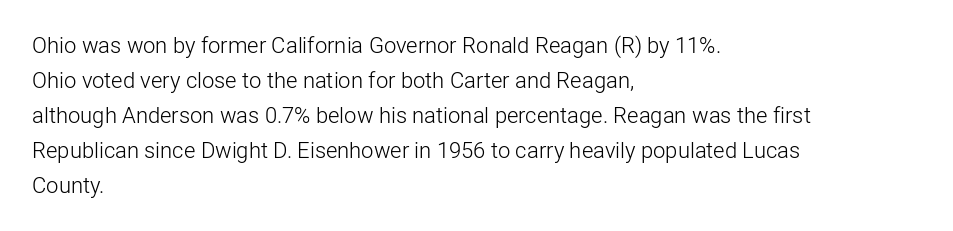
The image shows 22 px text type, upright; set left-aligned, normal line spacing (1.59x), normal letter spacing, not underlined.
